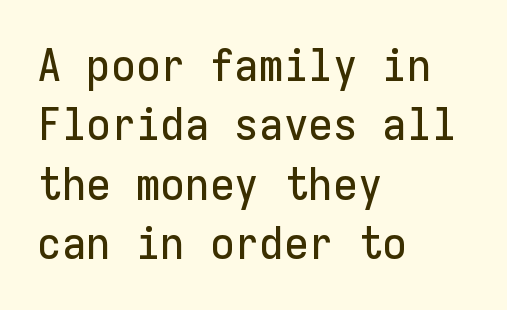
In terms of letterform style, serifs are entirely absent. Underline: absent. Every stem runs plumb, perpendicular to the baseline. The setting favours the left margin, as ordinary paragraphs usually do. The block of text has a typical density, with ordinary space between rows.
